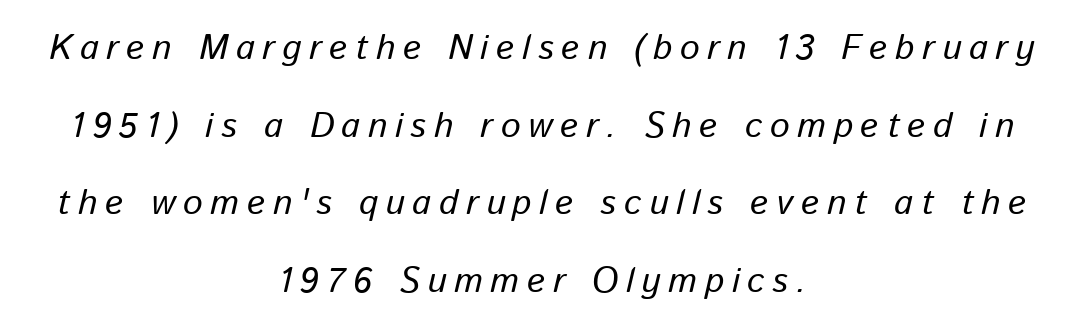
Interline gaps are noticeably wide in this sample. Check the space under the baseline: it is left empty. Does the copy run flush right? No — it is centered line by line. Look at the tracking — it's clearly loosened, letters drifting apart. Varying glyph widths throughout — classic text-font behaviour.
